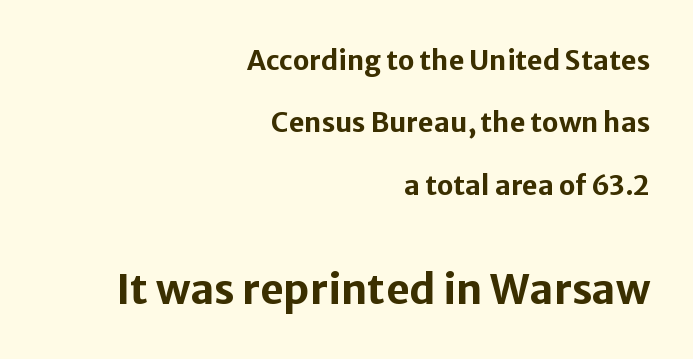
{"serif": "no", "italic": "no", "bold": "yes", "weight": "bold", "width": "normal", "stroke_contrast": "low", "x_height": "medium", "monospaced": "no", "underline": "no", "align": "right", "line_spacing": "loose", "line_spacing_ratio": 2.31, "letter_spacing": "normal", "letter_spacing_em": 0.0, "larger_block": "second", "size_ratio": 1.52, "glyph_px": 41}
